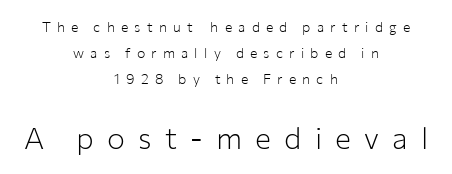
{"serif": "no", "italic": "no", "bold": "no", "weight": "light", "width": "normal", "stroke_contrast": "low", "x_height": "medium", "monospaced": "no", "underline": "no", "align": "center", "line_spacing_ratio": 1.84, "letter_spacing": "wide", "letter_spacing_em": 0.44, "larger_block": "second", "size_ratio": 2.14, "glyph_px": 30}
